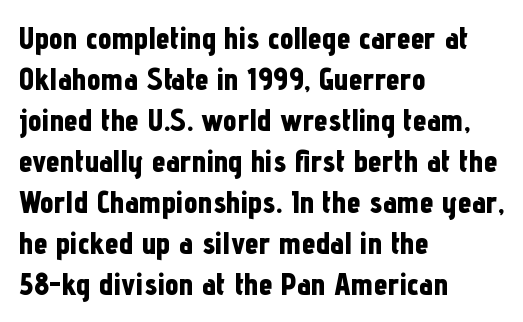
The image shows 31 px bold, condensed sans-serif type, upright; set left-aligned, normal line spacing (1.32x), normal letter spacing, not underlined; low stroke contrast and a medium x-height.
